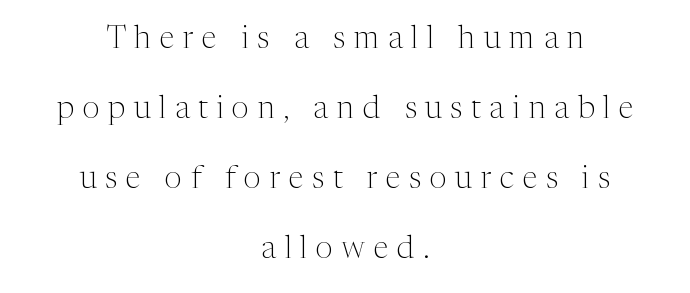
{"serif": "yes", "italic": "no", "bold": "no", "weight": "light", "width": "normal", "stroke_contrast": "medium", "x_height": "medium", "monospaced": "no", "underline": "no", "align": "center", "line_spacing": "loose", "line_spacing_ratio": 2.26, "letter_spacing": "wide", "letter_spacing_em": 0.28, "glyph_px": 31}
